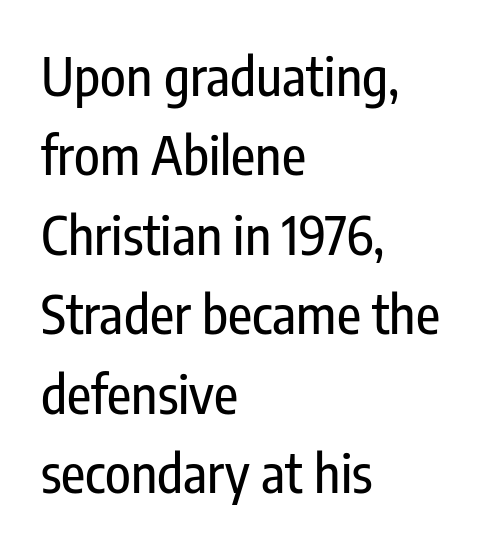
Q: Is the text italic (slanted)? A: No, it is upright.
Q: Is the typeface a serif or a sans-serif typeface? A: Sans-serif.
Q: Is the text underlined? A: No.
Q: How is the paragraph aligned? A: Left-aligned.
Q: Is the spacing between letters normal or unusually wide? A: Normal.
Q: Is the spacing between lines tight, normal or loose? A: Normal.
Q: Width (condensed, normal, or wide)? A: Condensed.
Q: Stroke contrast? A: Low.
Q: x-height? A: Medium.
Q: Monospaced? A: No.
